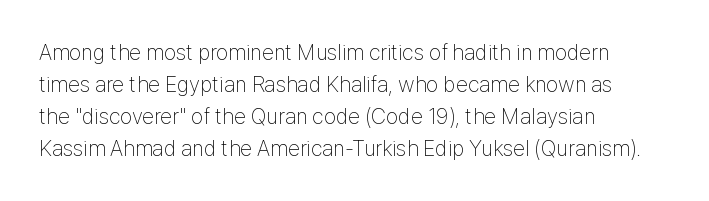
This sample uses an upright cut, with every glyph sitting square on the baseline. Check the space under the baseline: it is left empty. These lines are set flush left with a ragged right edge. Weight: not bold — regular or lighter.
